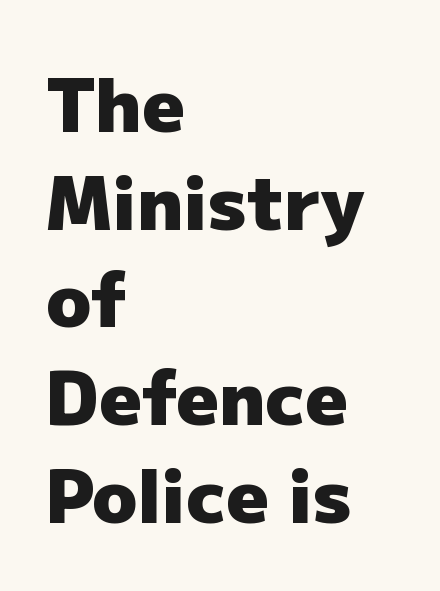
Compared with typical paragraphs, the rows here are spaced about the same. In terms of letterspacing, this is plain default setting. Caption: multi-line text, flush left, ragged right. Underline: absent.
